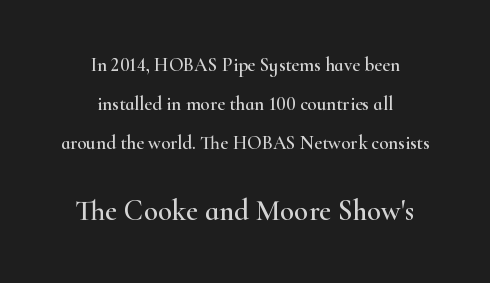
{"serif": "yes", "italic": "no", "width": "wide", "stroke_contrast": "high", "x_height": "small", "monospaced": "no", "underline": "no", "align": "center", "line_spacing": "loose", "line_spacing_ratio": 2.05, "letter_spacing": "normal", "letter_spacing_em": 0.0, "larger_block": "second", "size_ratio": 1.53, "glyph_px": 29}
